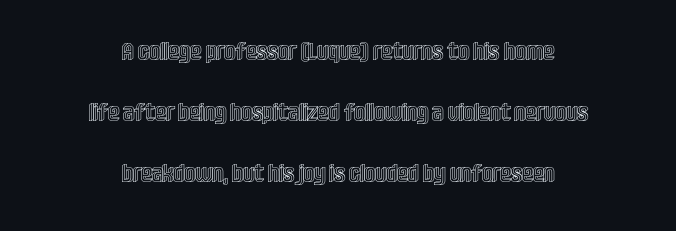
{"italic": "no", "underline": "no", "align": "center", "line_spacing": "loose", "line_spacing_ratio": 2.45, "letter_spacing": "normal", "letter_spacing_em": 0.0, "glyph_px": 25}
